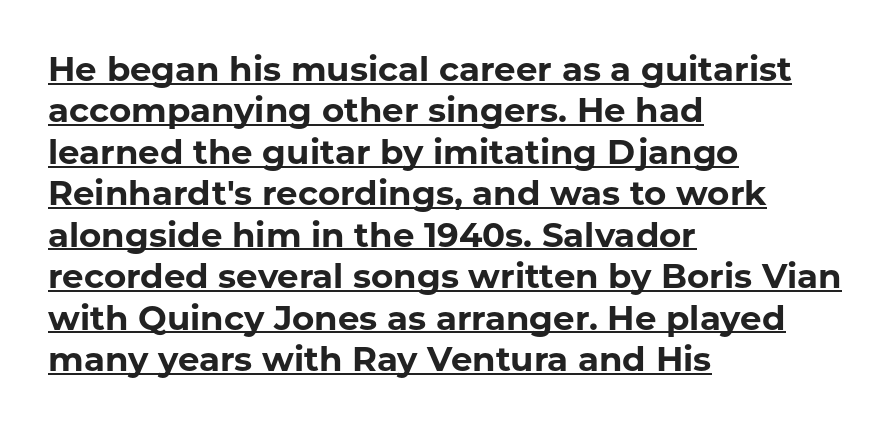
{"serif": "no", "italic": "no", "bold": "yes", "weight": "bold", "width": "normal", "stroke_contrast": "low", "x_height": "medium", "monospaced": "no", "underline": "yes", "align": "left", "line_spacing_ratio": 1.22, "letter_spacing": "normal", "letter_spacing_em": 0.0, "glyph_px": 34}
